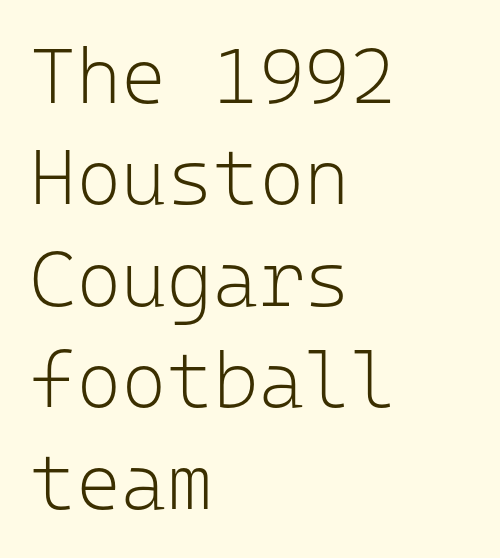
Q: Is the text bold? A: No.
Q: Is the text italic (slanted)? A: No, it is upright.
Q: Is the typeface a serif or a sans-serif typeface? A: Sans-serif.
Q: Is the text underlined? A: No.
Q: How is the paragraph aligned? A: Left-aligned.
Q: Is the spacing between letters normal or unusually wide? A: Normal.
Q: Is the spacing between lines tight, normal or loose? A: Normal.
Q: Width (condensed, normal, or wide)? A: Normal.
Q: Stroke contrast? A: Low.
Q: x-height? A: Medium.
Q: Monospaced? A: Yes.
